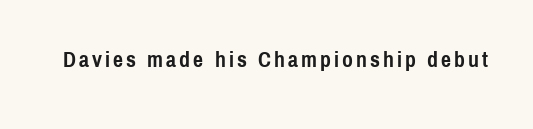
The image shows 22 px bold type, upright; set not underlined.
